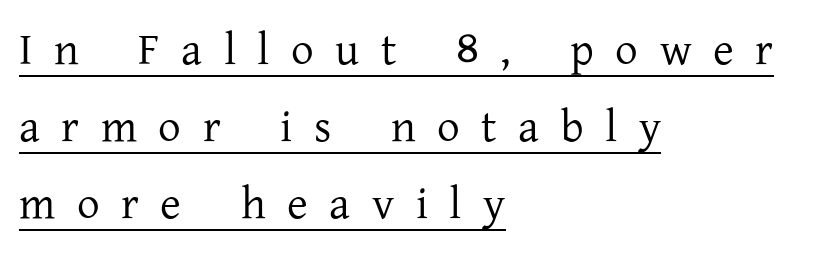
Ink coverage per letter is moderate at most. The typeface chosen for these lines features serifs. Ascenders rise straight up at ninety degrees. This rendering features underlined lettering.
